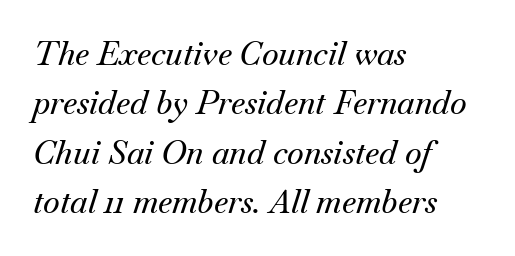
The image shows 32 px serif type, italic (leaning right); set left-aligned, normal line spacing (1.54x), normal letter spacing, not underlined; medium stroke contrast and a small x-height.
